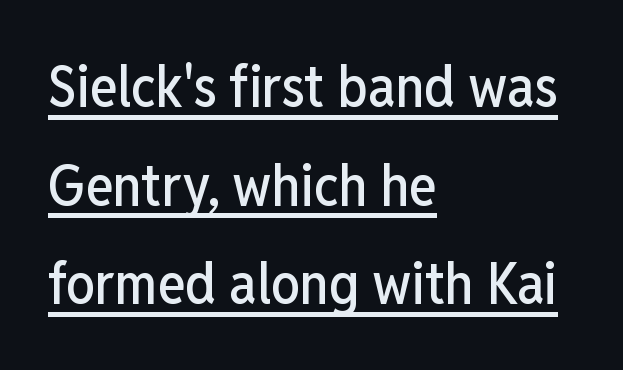
{"serif": "no", "italic": "no", "width": "condensed", "stroke_contrast": "low", "x_height": "medium", "monospaced": "no", "underline": "yes", "align": "left", "line_spacing": "normal", "line_spacing_ratio": 1.7, "letter_spacing": "normal", "letter_spacing_em": 0.0, "glyph_px": 58}
